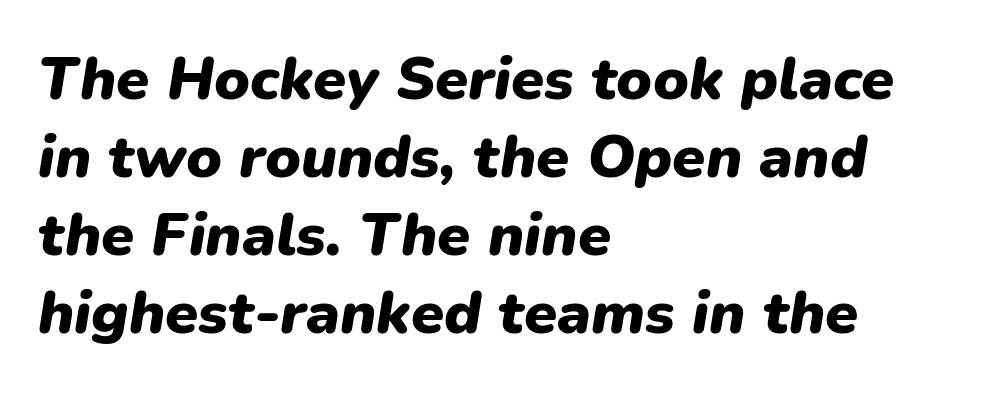
The image shows 60 px heavy type, italic (leaning right); set left-aligned, normal line spacing (1.3x), normal letter spacing, not underlined; low stroke contrast and a medium x-height.
